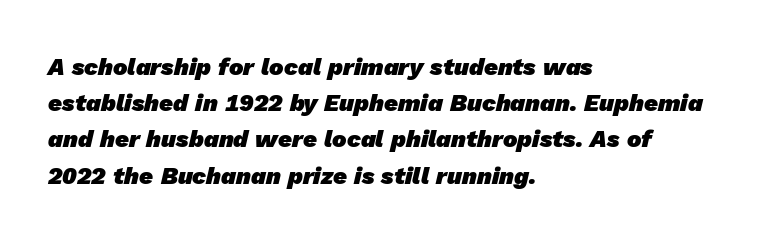
In terms of weight, the rendering is a true, heavy bold. Horizontal alignment here is leftward, the default for most running prose. Baseline-to-baseline distance is the conventional proportion of letter height. These lines keep a tight, regular rhythm from letter to letter. Quick note: underline off.
